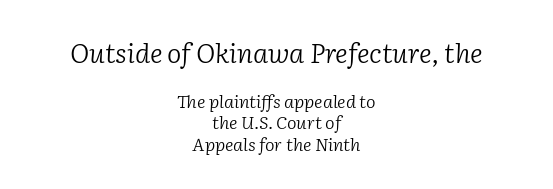
{"italic": "yes", "lean": "right", "slant_degrees": 2, "bold": "no", "underline": "no", "align": "center", "line_spacing_ratio": 1.22, "letter_spacing": "normal", "letter_spacing_em": 0.0, "larger_block": "first", "size_ratio": 1.5, "glyph_px": 27}
